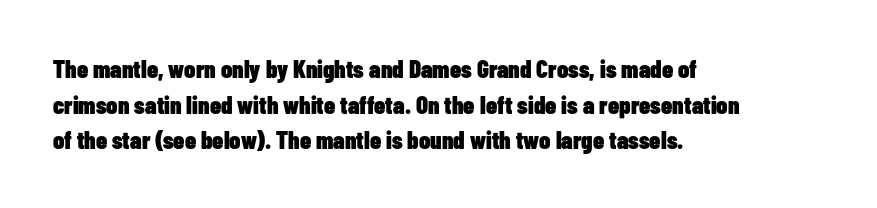
Q: Is the text bold? A: Yes.
Q: Is the text italic (slanted)? A: No, it is upright.
Q: Is the text underlined? A: No.
Q: How is the paragraph aligned? A: Left-aligned.
Q: Is the spacing between letters normal or unusually wide? A: Normal.
Q: Is the spacing between lines tight, normal or loose? A: Normal.
